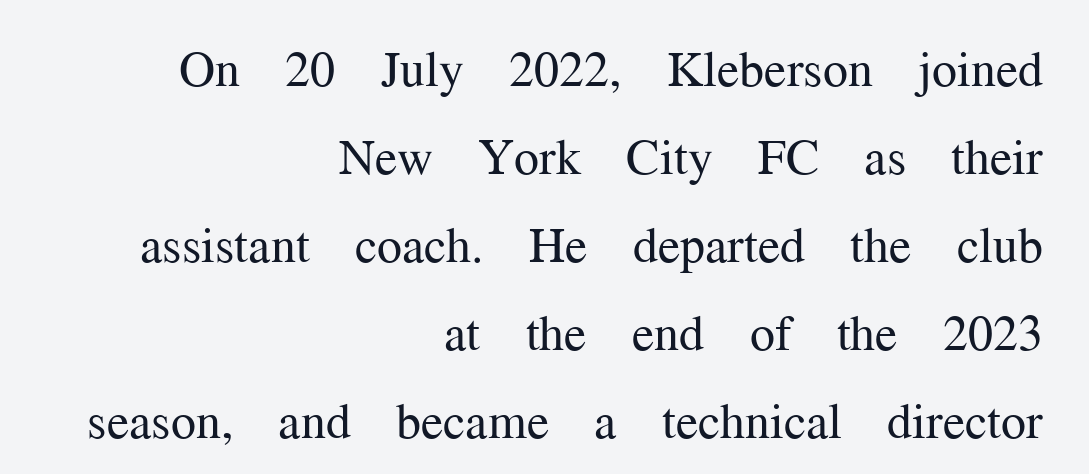
Q: Is the text bold? A: No.
Q: Is the text italic (slanted)? A: No, it is upright.
Q: Is the typeface a serif or a sans-serif typeface? A: Serif.
Q: Is the text underlined? A: No.
Q: How is the paragraph aligned? A: Right-aligned.
Q: Is the spacing between letters normal or unusually wide? A: Normal.
Q: Width (condensed, normal, or wide)? A: Normal.
Q: Stroke contrast? A: Medium.
Q: x-height? A: Medium.
Q: Monospaced? A: No.
